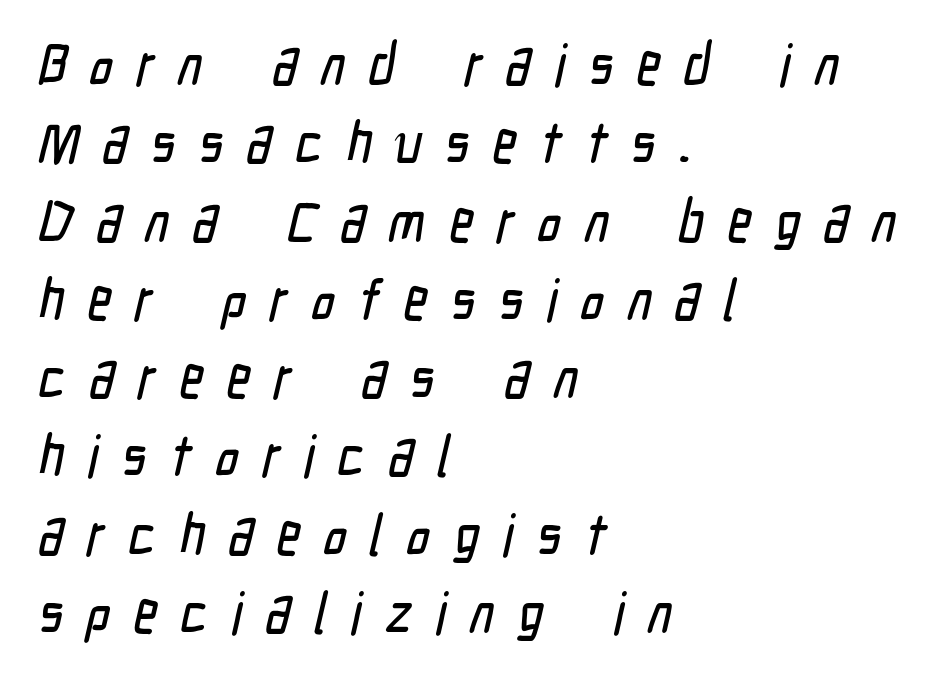
Do the characters align in a grid? No, the font is proportional. Between one letter and the next there's a generous, obvious gap. Which margin do the lines hug? The left one — the right edge is uneven. This sample keeps an unexceptional amount of space between lines.
